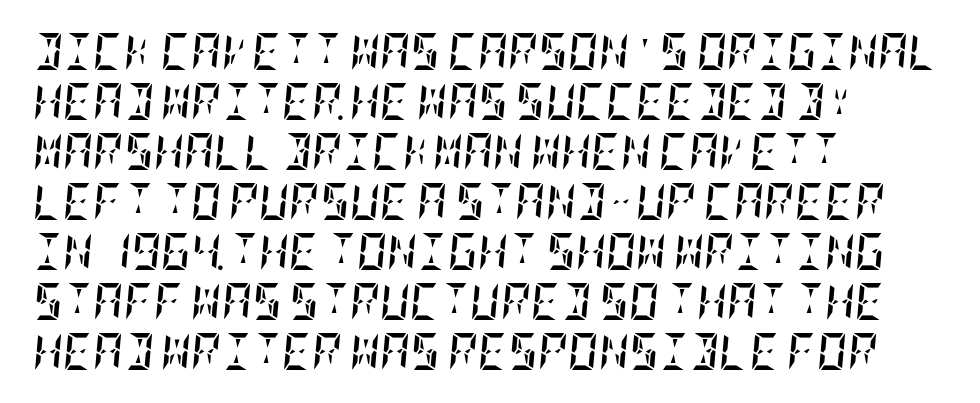
There's an unmistakable incline to the writing here. Leading: standard. The text block is weighted toward the left margin, trailing off unevenly rightward. The strokes are fattened all the way to bold. A typesetter would call this zero additional tracking. Glance below the letters and you will spot only blank space.
